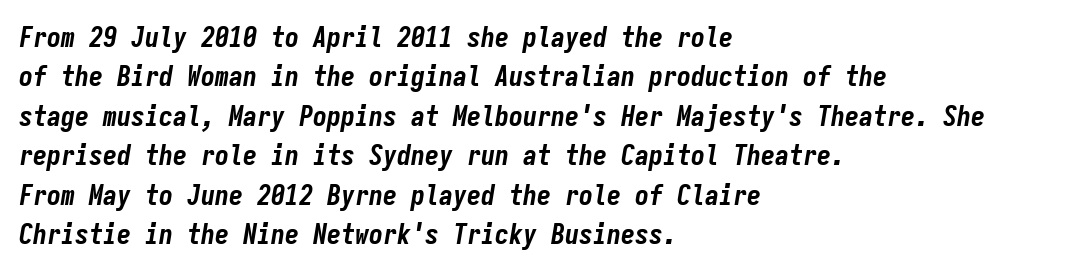
Q: Is the text bold? A: Yes.
Q: Is the text italic (slanted)? A: Yes, it leans right by about 9 degrees.
Q: Is the text underlined? A: No.
Q: How is the paragraph aligned? A: Left-aligned.
Q: Is the spacing between letters normal or unusually wide? A: Normal.
Q: Is the spacing between lines tight, normal or loose? A: Normal.
Q: Width (condensed, normal, or wide)? A: Condensed.
Q: Stroke contrast? A: Low.
Q: x-height? A: Medium.
Q: Monospaced? A: Yes.
